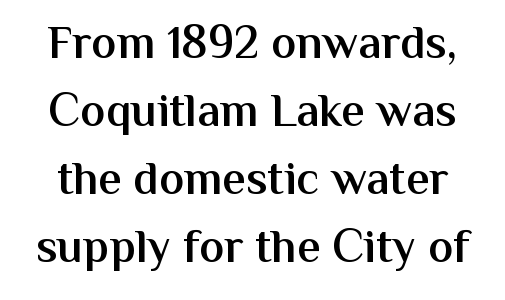
Q: Is the text bold? A: Semi-bold.
Q: Is the text italic (slanted)? A: No, it is upright.
Q: Is the typeface a serif or a sans-serif typeface? A: Sans-serif.
Q: Is the text underlined? A: No.
Q: Is the spacing between letters normal or unusually wide? A: Normal.
Q: Is the spacing between lines tight, normal or loose? A: Normal.
Q: Width (condensed, normal, or wide)? A: Normal.
Q: Stroke contrast? A: Medium.
Q: x-height? A: Medium.
Q: Monospaced? A: No.
